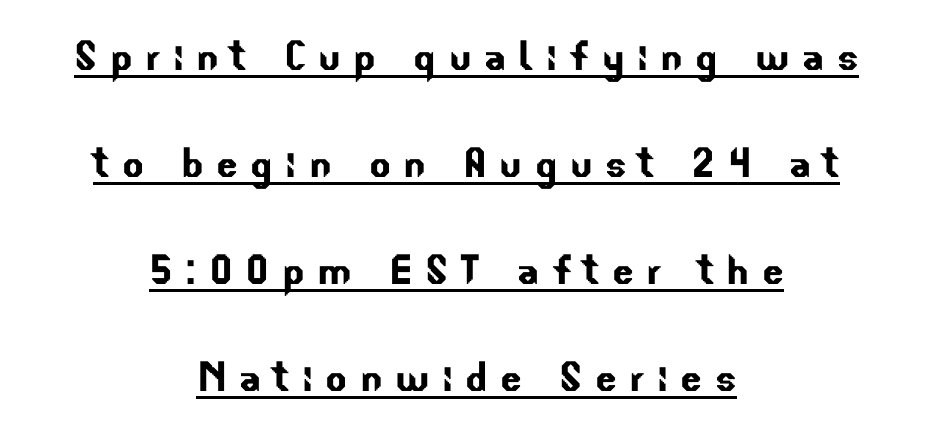
The image shows 51 px sans-serif type; set centered, loose line spacing (2.1x), unusually wide letter spacing (+0.24 em), underlined; low stroke contrast and a small x-height.
